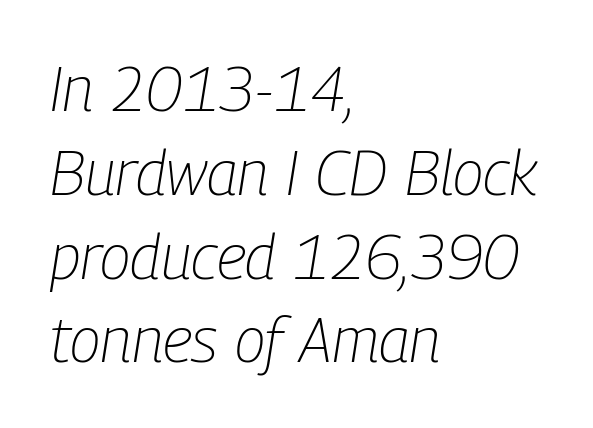
Q: Is the text bold? A: No.
Q: Is the text italic (slanted)? A: Yes, it leans right by about 9 degrees.
Q: Is the text underlined? A: No.
Q: How is the paragraph aligned? A: Left-aligned.
Q: Is the spacing between letters normal or unusually wide? A: Normal.
Q: Is the spacing between lines tight, normal or loose? A: Normal.
Q: Width (condensed, normal, or wide)? A: Condensed.
Q: Stroke contrast? A: Low.
Q: x-height? A: Medium.
Q: Monospaced? A: No.
